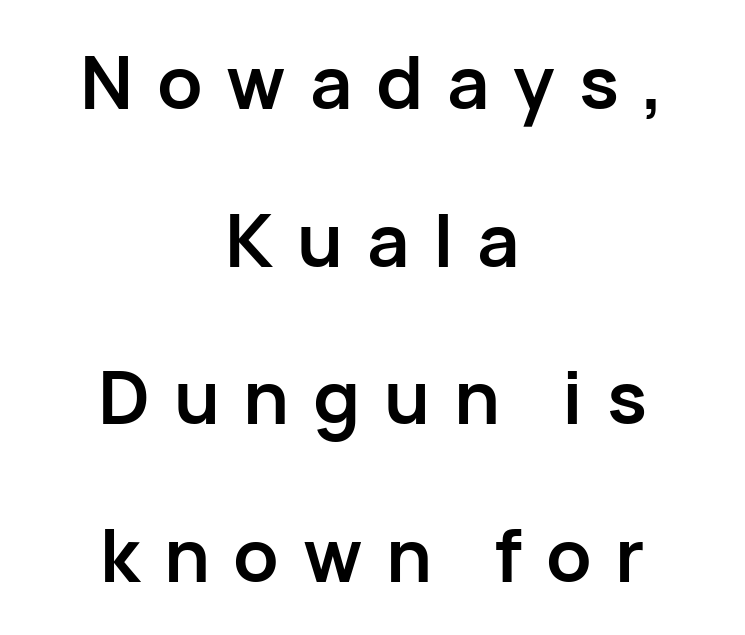
Q: Is the text bold? A: Yes.
Q: Is the text italic (slanted)? A: No, it is upright.
Q: Is the typeface a serif or a sans-serif typeface? A: Sans-serif.
Q: Is the text underlined? A: No.
Q: How is the paragraph aligned? A: Centered.
Q: Is the spacing between letters normal or unusually wide? A: Unusually wide.
Q: Is the spacing between lines tight, normal or loose? A: Loose.
Q: Width (condensed, normal, or wide)? A: Normal.
Q: Stroke contrast? A: Low.
Q: x-height? A: Medium.
Q: Monospaced? A: No.
